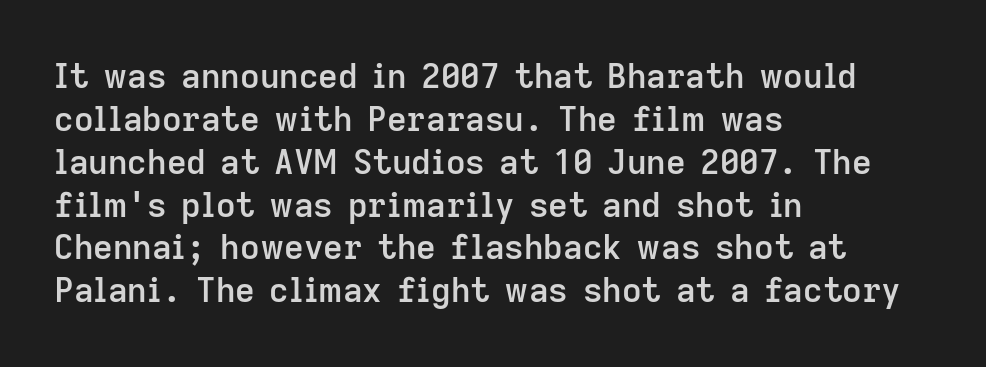
The image shows 34 px semibold sans-serif type, upright; set left-aligned, normal line spacing (1.26x), normal letter spacing, not underlined; low stroke contrast and a medium x-height.
